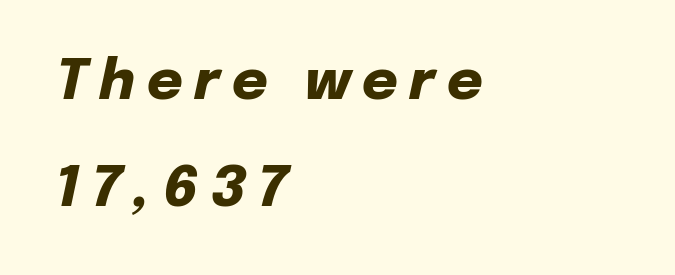
Q: Is the text bold? A: Yes.
Q: Is the text italic (slanted)? A: Yes, it leans right by about 12 degrees.
Q: Is the text underlined? A: No.
Q: How is the paragraph aligned? A: Left-aligned.
Q: Is the spacing between letters normal or unusually wide? A: Unusually wide.
Q: Is the spacing between lines tight, normal or loose? A: Loose.
Q: Width (condensed, normal, or wide)? A: Normal.
Q: Stroke contrast? A: Low.
Q: x-height? A: Medium.
Q: Monospaced? A: No.
